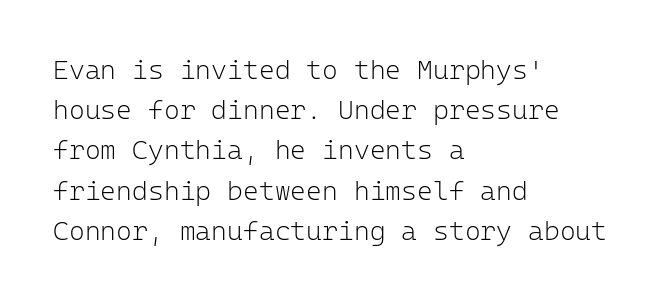
The paragraph shown leans on its left margin. Has an underline been added? It has not. The font's upright variant was chosen for this text. The cut favours lightness, reaching ordinary text weight at its darkest.
